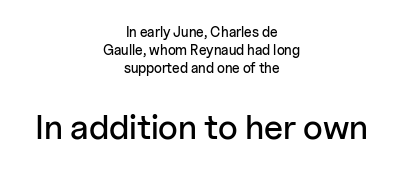
Q: Is the text italic (slanted)? A: No, it is upright.
Q: Is the typeface a serif or a sans-serif typeface? A: Sans-serif.
Q: Is the text underlined? A: No.
Q: How is the paragraph aligned? A: Centered.
Q: Is the spacing between letters normal or unusually wide? A: Normal.
Q: Is the spacing between lines tight, normal or loose? A: Normal.
Q: Which block of text is set in a larger size, the first (top) or the second (bottom)? A: The second (bottom) one.
Q: Width (condensed, normal, or wide)? A: Normal.
Q: Stroke contrast? A: Low.
Q: x-height? A: Medium.
Q: Monospaced? A: No.
